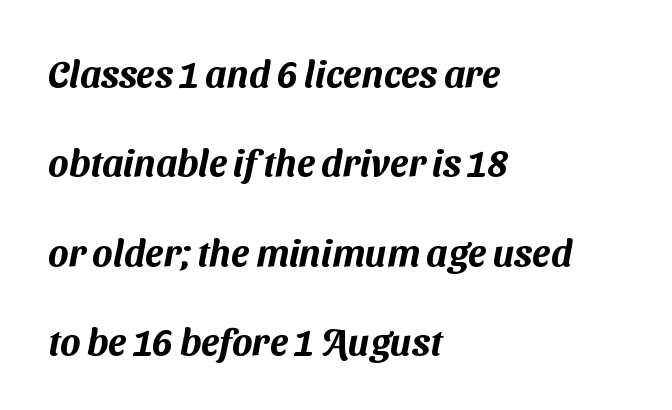
The image shows 38 px sans-serif type; set left-aligned, loose line spacing (2.35x), normal letter spacing, not underlined; medium stroke contrast and a medium x-height.
